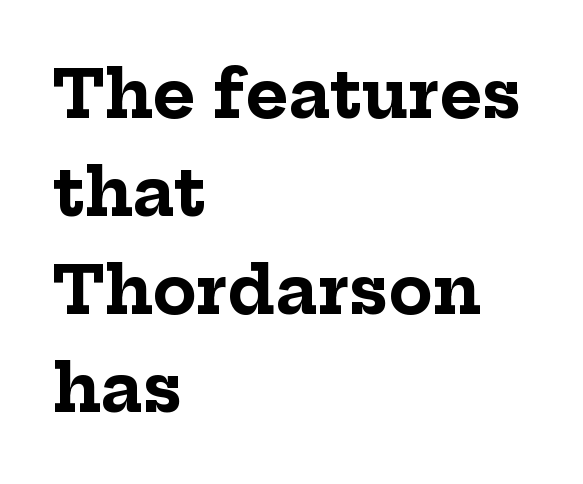
{"serif": "yes", "italic": "no", "bold": "yes", "weight": "bold", "width": "normal", "stroke_contrast": "low", "x_height": "medium", "monospaced": "no", "underline": "no", "align": "left", "line_spacing": "normal", "line_spacing_ratio": 1.51, "letter_spacing": "normal", "letter_spacing_em": 0.0, "glyph_px": 65}
